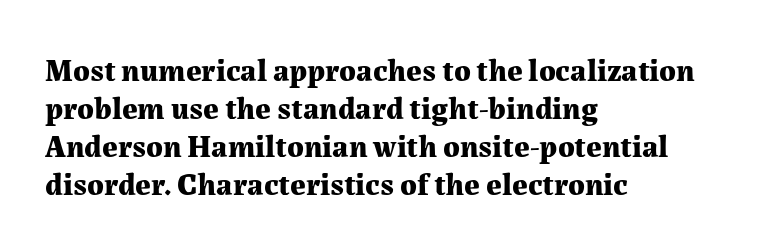
{"serif": "yes", "italic": "no", "bold": "yes", "weight": "bold", "width": "normal", "stroke_contrast": "medium", "x_height": "medium", "monospaced": "no", "underline": "no", "align": "left", "line_spacing_ratio": 1.23, "letter_spacing": "normal", "letter_spacing_em": 0.0, "glyph_px": 31}
